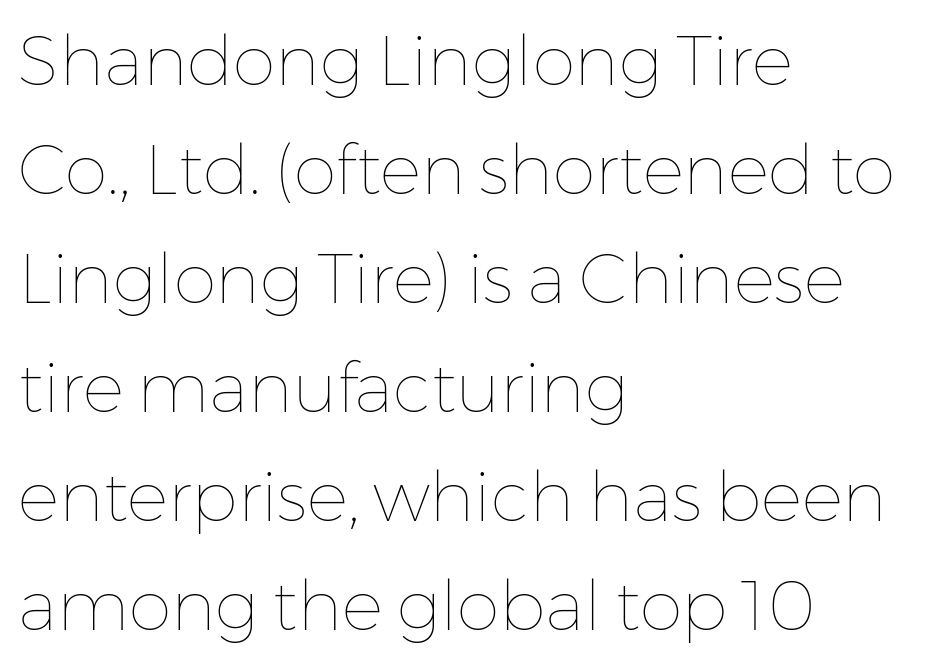
{"italic": "no", "bold": "no", "weight": "thin", "width": "normal", "stroke_contrast": "low", "x_height": "medium", "monospaced": "no", "underline": "no", "align": "left", "line_spacing": "normal", "line_spacing_ratio": 1.58, "letter_spacing": "normal", "letter_spacing_em": 0.0, "glyph_px": 69}
